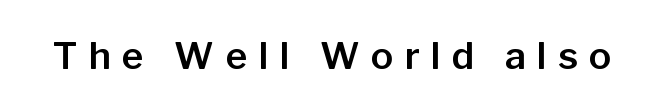
Q: Is the text italic (slanted)? A: No, it is upright.
Q: Is the typeface a serif or a sans-serif typeface? A: Sans-serif.
Q: Is the text underlined? A: No.
Q: Is the spacing between letters normal or unusually wide? A: Unusually wide.
Q: Width (condensed, normal, or wide)? A: Normal.
Q: Stroke contrast? A: Low.
Q: x-height? A: Medium.
Q: Monospaced? A: No.
